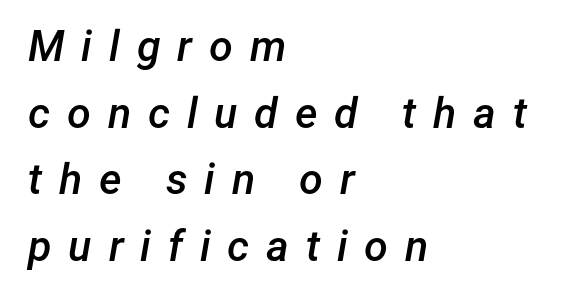
The image shows 43 px semibold type, italic (leaning right); set left-aligned, normal line spacing (1.55x), unusually wide letter spacing (+0.39 em), not underlined; low stroke contrast and a medium x-height.
